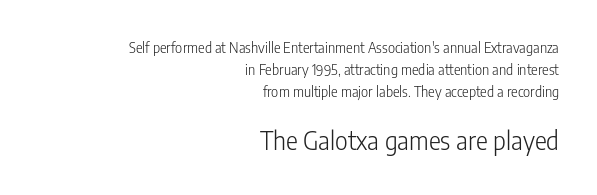
Q: Is the text bold? A: No.
Q: Is the text italic (slanted)? A: No, it is upright.
Q: Is the text underlined? A: No.
Q: How is the paragraph aligned? A: Right-aligned.
Q: Is the spacing between letters normal or unusually wide? A: Normal.
Q: Is the spacing between lines tight, normal or loose? A: Normal.
Q: Which block of text is set in a larger size, the first (top) or the second (bottom)? A: The second (bottom) one.
